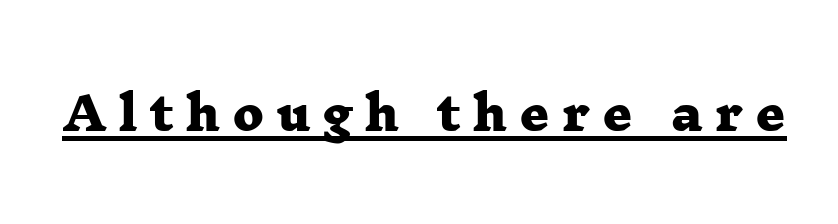
Spacing verdict: proportional, widths tailored to each character. What kind of face is this? One with serifs. Stroke thickness is high; the sample reads as a true bold. Look at the tracking — it's clearly loosened, letters drifting apart.
